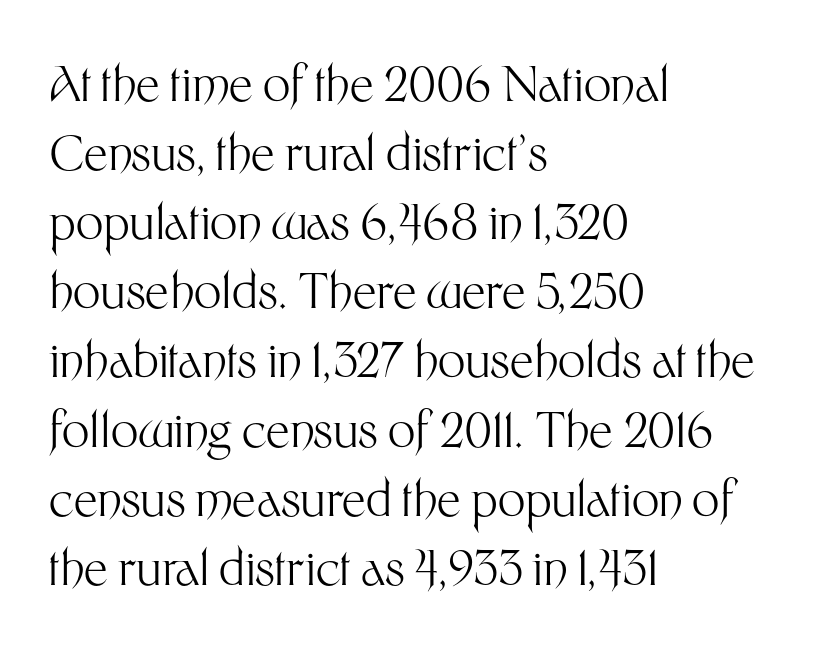
Line spacing here is normal. The compositor pushed each line to the left boundary. No chunkiness to these letters — they're not bold. The gaps between neighbouring characters are ordinary and unremarkable. The words here are not underlined. Tall strokes in this sample are plumb rather than angled.
